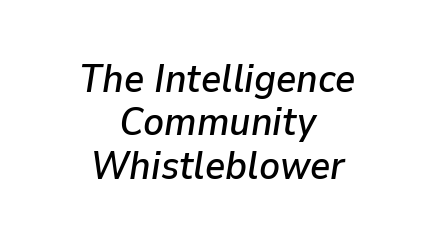
Casual observation: everything's sitting right in the middle. Beneath every word, the page is bare. The type is set solid horizontally, with unmodified tracking. These lines are rendered in a variable-pitch font.
